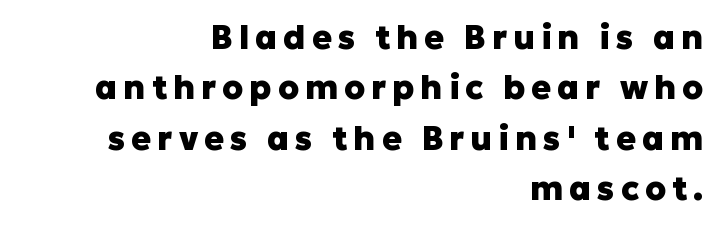
Spacing verdict: proportional, widths tailored to each character. A full-strength bold gives these letters their thick strokes. A roman cut, with each character standing at attention. Where is the straight margin? On the right.
